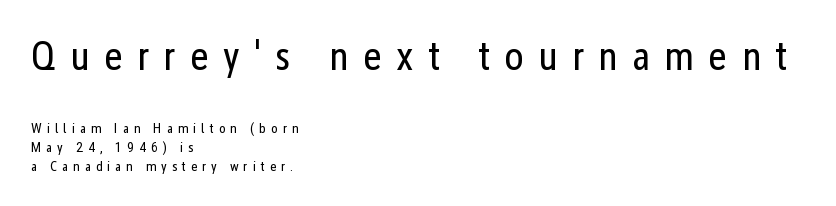
Characters follow at a spacing far wider than the type designer built in. Leftover space on each line is placed entirely after the last word. Each letter keeps its own natural width here, so spacing adapts to shape. Each stroke keeps to a modest, everyday thickness or less. Check under the words: just untouched page. This sample uses a sans-serif face.
